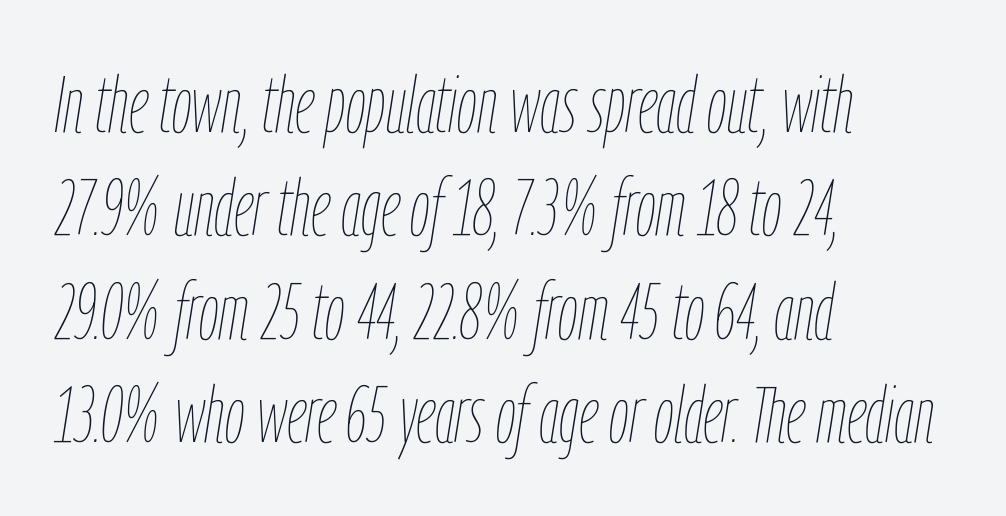
Q: Is the text bold? A: No.
Q: Is the text italic (slanted)? A: Yes, it leans right by about 9 degrees.
Q: Is the text underlined? A: No.
Q: How is the paragraph aligned? A: Left-aligned.
Q: Is the spacing between letters normal or unusually wide? A: Normal.
Q: Is the spacing between lines tight, normal or loose? A: Normal.
Q: Width (condensed, normal, or wide)? A: Condensed.
Q: Stroke contrast? A: Low.
Q: x-height? A: Medium.
Q: Monospaced? A: No.
